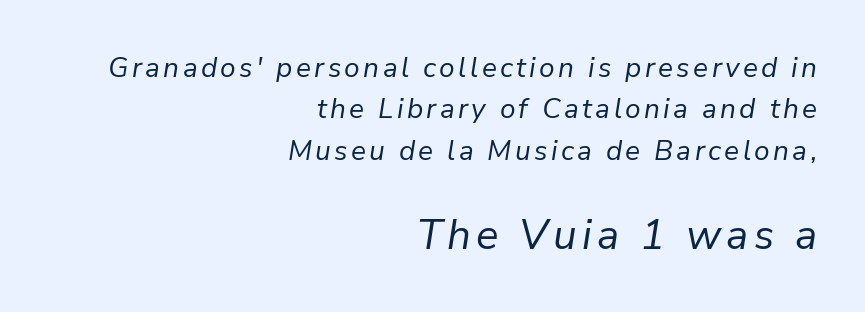
Q: Is the text bold? A: No.
Q: Is the text italic (slanted)? A: Yes, it leans right by about 9 degrees.
Q: Is the text underlined? A: No.
Q: How is the paragraph aligned? A: Right-aligned.
Q: Is the spacing between lines tight, normal or loose? A: Normal.
Q: Which block of text is set in a larger size, the first (top) or the second (bottom)? A: The second (bottom) one.
Q: Width (condensed, normal, or wide)? A: Normal.
Q: Stroke contrast? A: Low.
Q: x-height? A: Medium.
Q: Monospaced? A: No.
